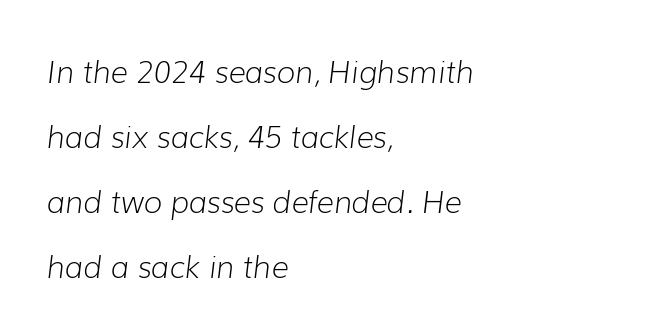
Look at the tracking — it's just the regular setting, nothing added. Caption: multi-line text, flush left, ragged right. Spacing verdict: proportional, widths tailored to each character. Quick note: italic. Does the leading feel generous? Absolutely, it's lavish. Just letters on the line, the space beneath them empty.
